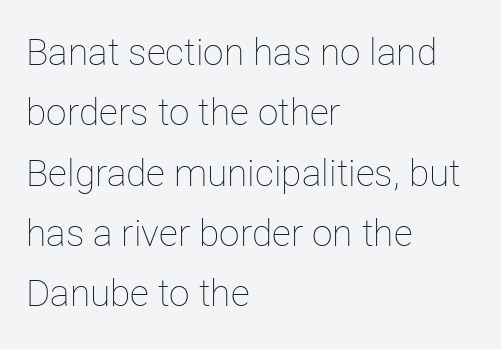
Q: Is the text bold? A: No.
Q: Is the text italic (slanted)? A: No, it is upright.
Q: Is the text underlined? A: No.
Q: How is the paragraph aligned? A: Left-aligned.
Q: Is the spacing between letters normal or unusually wide? A: Normal.
Q: Is the spacing between lines tight, normal or loose? A: Normal.
Q: Width (condensed, normal, or wide)? A: Normal.
Q: Stroke contrast? A: Low.
Q: x-height? A: Medium.
Q: Monospaced? A: No.
